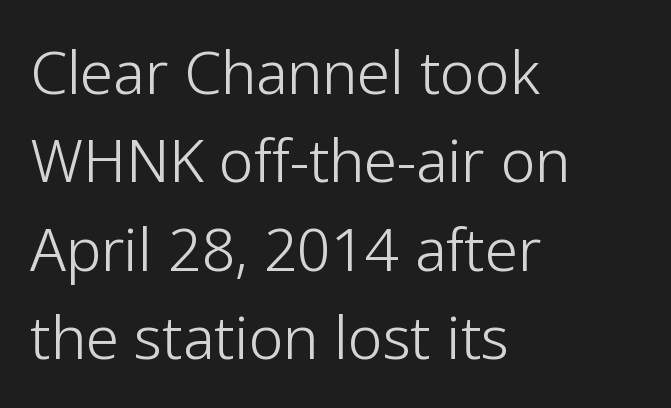
Q: Is the text bold? A: No.
Q: Is the text italic (slanted)? A: No, it is upright.
Q: Is the typeface a serif or a sans-serif typeface? A: Sans-serif.
Q: Is the text underlined? A: No.
Q: How is the paragraph aligned? A: Left-aligned.
Q: Is the spacing between letters normal or unusually wide? A: Normal.
Q: Is the spacing between lines tight, normal or loose? A: Normal.
Q: Width (condensed, normal, or wide)? A: Normal.
Q: Stroke contrast? A: Low.
Q: x-height? A: Medium.
Q: Monospaced? A: No.
